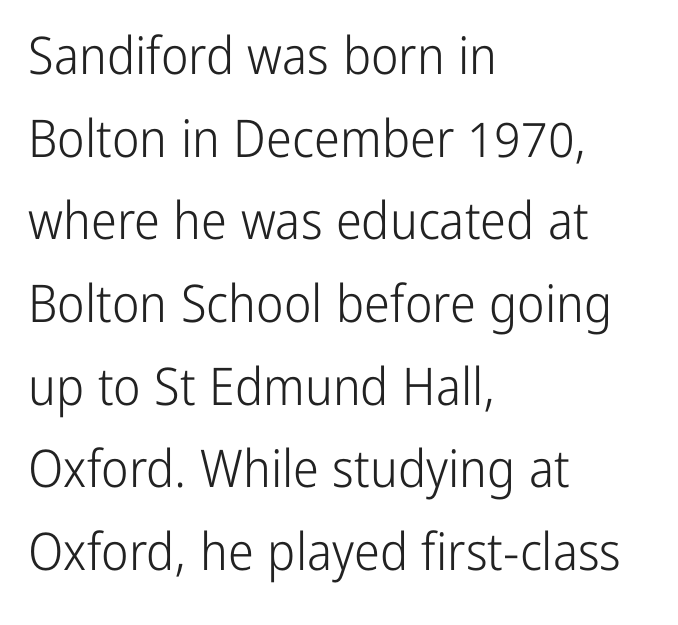
Q: Is the text bold? A: No.
Q: Is the text italic (slanted)? A: No, it is upright.
Q: Is the typeface a serif or a sans-serif typeface? A: Sans-serif.
Q: Is the text underlined? A: No.
Q: How is the paragraph aligned? A: Left-aligned.
Q: Is the spacing between letters normal or unusually wide? A: Normal.
Q: Is the spacing between lines tight, normal or loose? A: Normal.
Q: Width (condensed, normal, or wide)? A: Condensed.
Q: Stroke contrast? A: Low.
Q: x-height? A: Medium.
Q: Monospaced? A: No.
